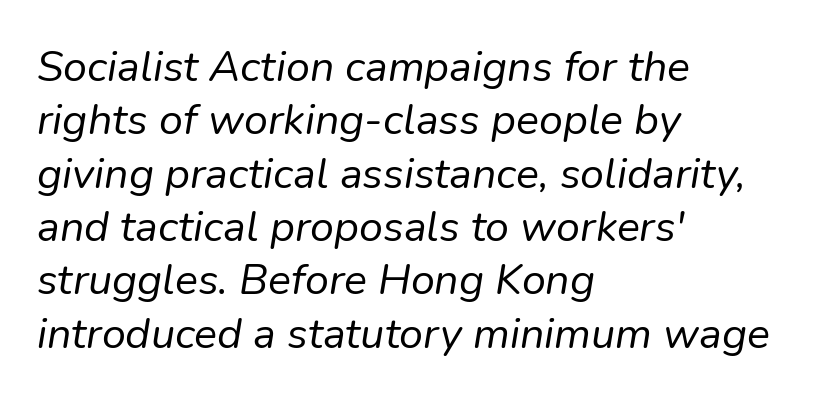
Q: Is the text bold? A: No.
Q: Is the text italic (slanted)? A: Yes, it leans right by about 9 degrees.
Q: Is the text underlined? A: No.
Q: How is the paragraph aligned? A: Left-aligned.
Q: Is the spacing between letters normal or unusually wide? A: Normal.
Q: Width (condensed, normal, or wide)? A: Normal.
Q: Stroke contrast? A: Low.
Q: x-height? A: Medium.
Q: Monospaced? A: No.
